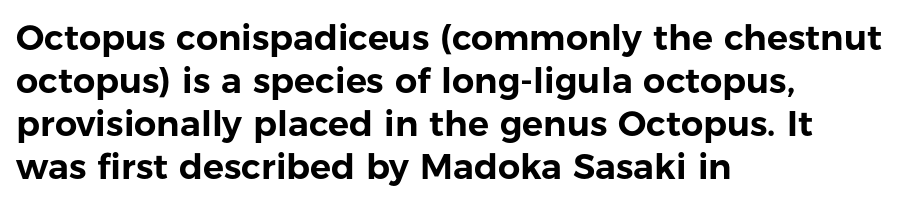
The passage shown is not underscored anywhere. Letter spacing: default. This rendering employs a face without finishing strokes, i.e., a sans-serif. Casual observation: everything's shoved over to the left. Every character sits straight up, as roman type does. Spacing verdict: proportional, widths tailored to each character.
